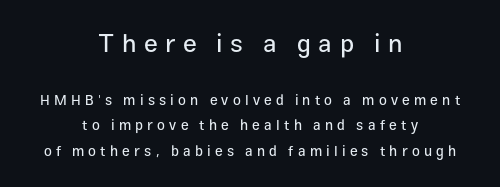
{"italic": "no", "underline": "no", "align": "center", "line_spacing_ratio": 1.83, "letter_spacing": "wide", "letter_spacing_em": 0.3, "larger_block": "first", "size_ratio": 1.79, "glyph_px": 25}
